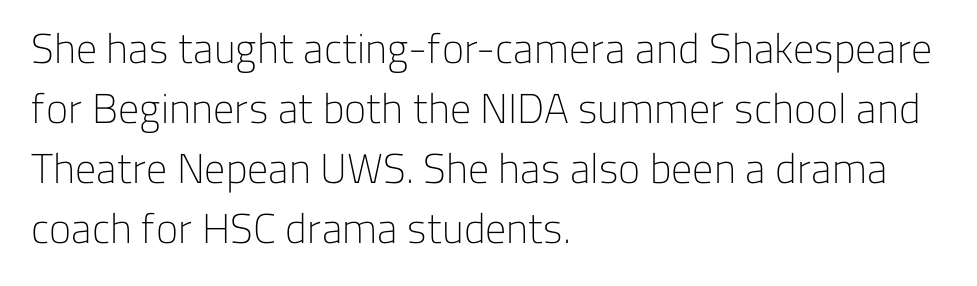
The typography opts for an upright posture over an oblique one. The passage shown has conventional tracking throughout. Summary of weight: not heavy and not bold. A bare baseline throughout the passage. Layout note: lines flush left. A typesetter would call this proportional, since set widths differ per character.
